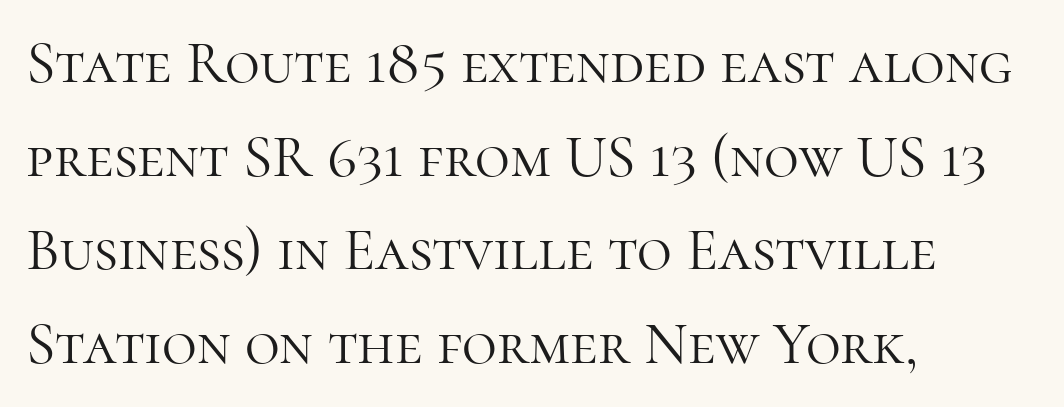
Q: Is the text bold? A: No.
Q: Is the text italic (slanted)? A: No, it is upright.
Q: Is the typeface a serif or a sans-serif typeface? A: Serif.
Q: Is the text underlined? A: No.
Q: How is the paragraph aligned? A: Left-aligned.
Q: Is the spacing between letters normal or unusually wide? A: Normal.
Q: Is the spacing between lines tight, normal or loose? A: Normal.
Q: Width (condensed, normal, or wide)? A: Normal.
Q: Stroke contrast? A: High.
Q: x-height? A: Medium.
Q: Monospaced? A: No.
